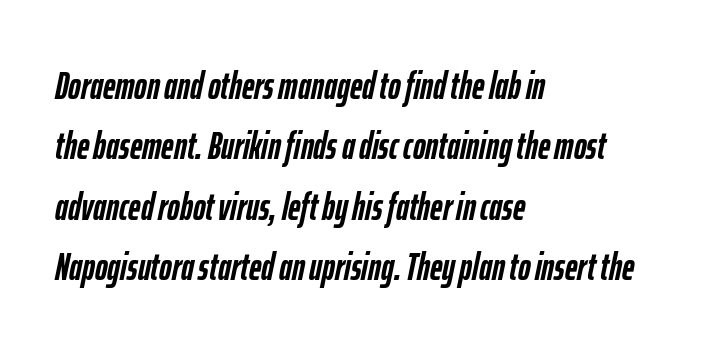
The image shows 38 px semibold, condensed type, italic (leaning right); set left-aligned, normal line spacing (1.59x), normal letter spacing, not underlined; low stroke contrast and a medium x-height.
